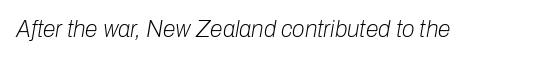
{"italic": "yes", "lean": "right", "slant_degrees": 10, "bold": "no", "underline": "no", "letter_spacing": "normal", "letter_spacing_em": 0.0, "glyph_px": 23}
